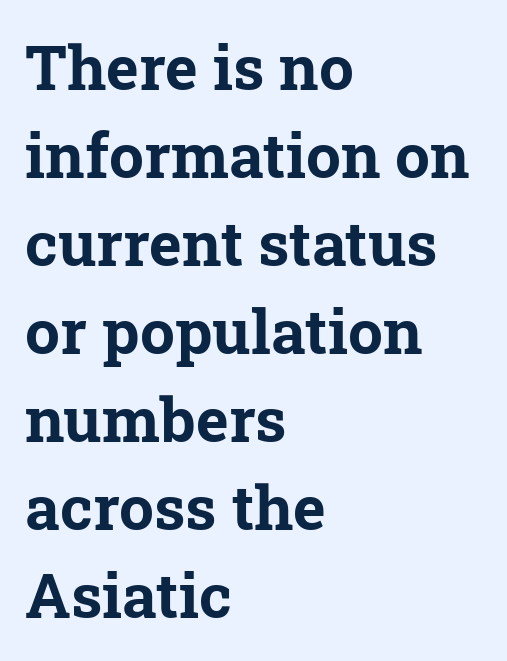
The image shows 62 px bold serif type; set left-aligned, normal line spacing (1.42x), normal letter spacing, not underlined; low stroke contrast and a medium x-height.
